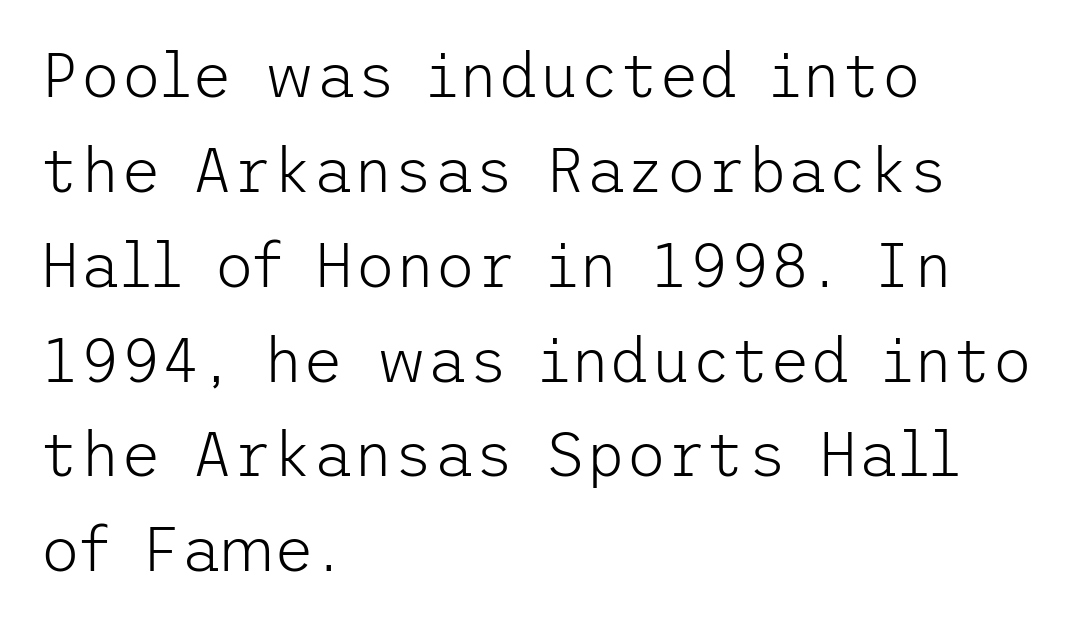
Q: Is the text bold? A: No.
Q: Is the text italic (slanted)? A: No, it is upright.
Q: Is the typeface a serif or a sans-serif typeface? A: Sans-serif.
Q: Is the text underlined? A: No.
Q: How is the paragraph aligned? A: Left-aligned.
Q: Is the spacing between letters normal or unusually wide? A: Normal.
Q: Is the spacing between lines tight, normal or loose? A: Normal.
Q: Width (condensed, normal, or wide)? A: Normal.
Q: Stroke contrast? A: Low.
Q: x-height? A: Medium.
